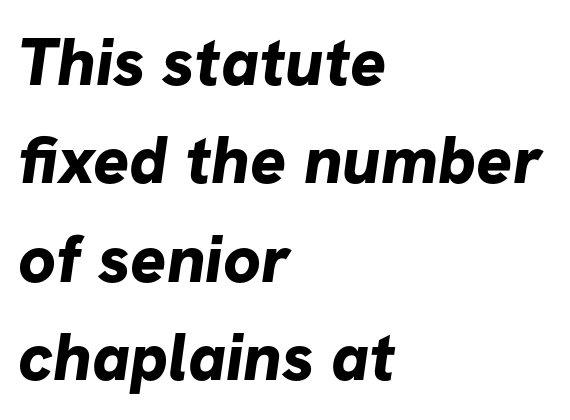
The image shows 67 px bold sans-serif type; set left-aligned, normal line spacing (1.47x), normal letter spacing, not underlined; low stroke contrast and a medium x-height.
